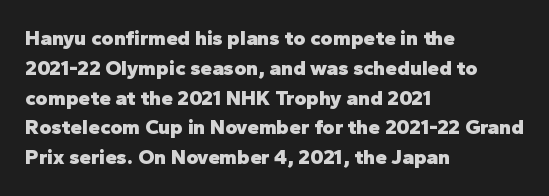
The image shows 21 px bold type, upright; set left-aligned, normal line spacing (1.42x), normal letter spacing, not underlined.
